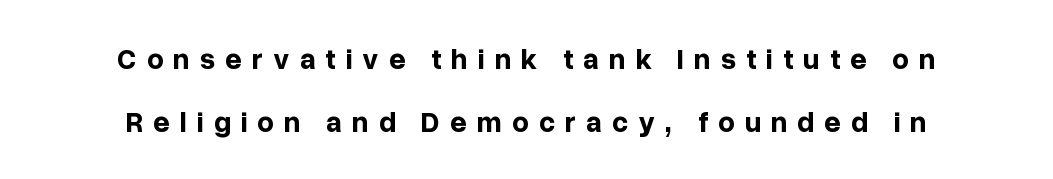
Q: Is the text bold? A: Yes.
Q: Is the text italic (slanted)? A: No, it is upright.
Q: Is the typeface a serif or a sans-serif typeface? A: Sans-serif.
Q: Is the text underlined? A: No.
Q: How is the paragraph aligned? A: Centered.
Q: Is the spacing between letters normal or unusually wide? A: Unusually wide.
Q: Is the spacing between lines tight, normal or loose? A: Loose.
Q: Width (condensed, normal, or wide)? A: Normal.
Q: Stroke contrast? A: Low.
Q: x-height? A: Medium.
Q: Monospaced? A: No.
